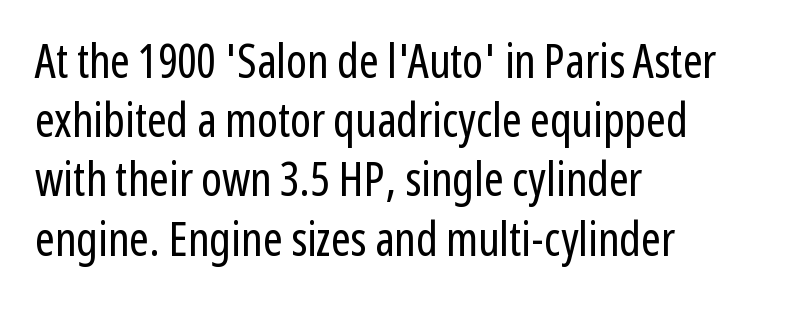
The letterforms sit shoulder to shoulder at normal distance. Each letter's strokes conclude bluntly, with no projecting serifs. The font's upright variant was chosen for this text. The passage shown is typed in a proportional face where columns would drift. These lines sit exactly where default settings would place them.
